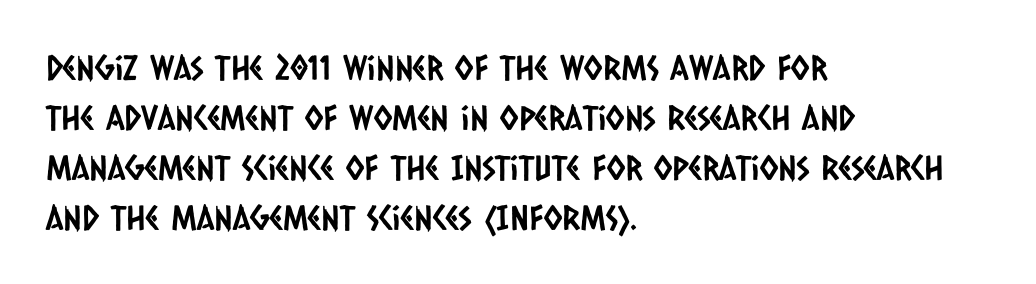
{"serif": "no", "width": "condensed", "stroke_contrast": "low", "x_height": "large", "monospaced": "no", "underline": "no", "align": "left", "line_spacing": "normal", "line_spacing_ratio": 1.47, "letter_spacing": "normal", "letter_spacing_em": 0.0, "glyph_px": 34}
